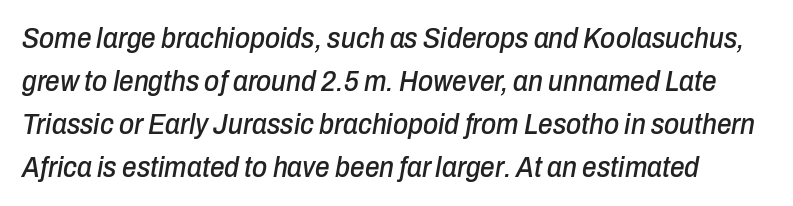
Q: Is the text italic (slanted)? A: Yes, it leans right by about 10 degrees.
Q: Is the text underlined? A: No.
Q: Is the spacing between letters normal or unusually wide? A: Normal.
Q: Is the spacing between lines tight, normal or loose? A: Normal.
Q: Width (condensed, normal, or wide)? A: Condensed.
Q: Stroke contrast? A: Low.
Q: x-height? A: Medium.
Q: Monospaced? A: No.
